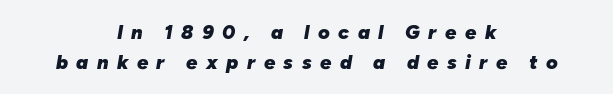
Compared with typical body copy, the letter spacing here is much looser. Notice how thick the strokes are: this is what a full bold looks like. How would I describe the line gaps? Plain and ordinary. The passage shown is not underscored anywhere.
